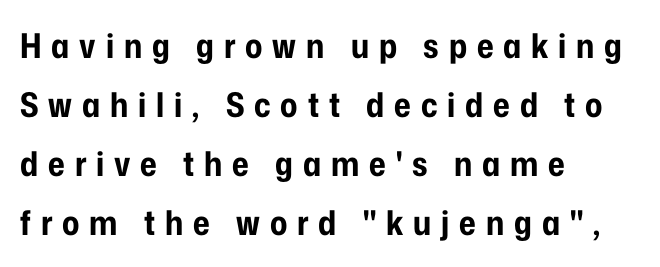
Q: Is the text bold? A: Yes.
Q: Is the text italic (slanted)? A: No, it is upright.
Q: Is the typeface a serif or a sans-serif typeface? A: Sans-serif.
Q: Is the text underlined? A: No.
Q: How is the paragraph aligned? A: Left-aligned.
Q: Is the spacing between letters normal or unusually wide? A: Unusually wide.
Q: Width (condensed, normal, or wide)? A: Condensed.
Q: Stroke contrast? A: Low.
Q: x-height? A: Medium.
Q: Monospaced? A: No.
